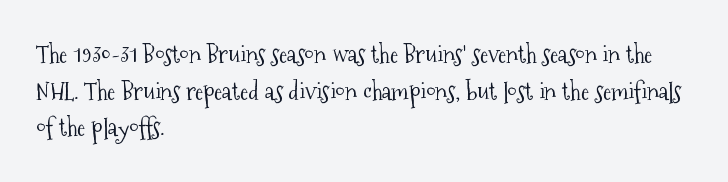
Q: Is the text bold? A: No.
Q: Is the text italic (slanted)? A: No, it is upright.
Q: Is the text underlined? A: No.
Q: How is the paragraph aligned? A: Left-aligned.
Q: Is the spacing between letters normal or unusually wide? A: Normal.
Q: Is the spacing between lines tight, normal or loose? A: Normal.
